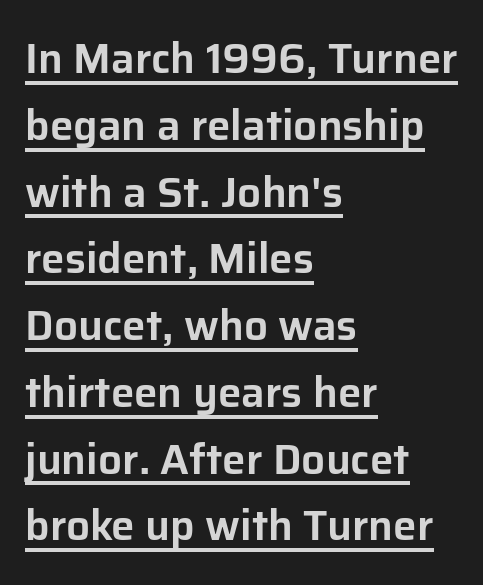
Where is the straight margin? On the left. Proportional: the letters do not fall into vertical columns. Serif or sans? Sans — the stroke terminals are bare. Notice how a bar underscores the lettering throughout. When letters stand straight like this, we call the style roman or upright.
